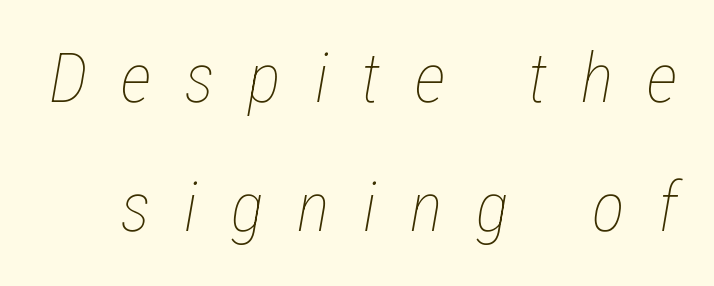
{"italic": "yes", "lean": "right", "slant_degrees": 12, "bold": "no", "weight": "thin", "width": "condensed", "stroke_contrast": "low", "x_height": "medium", "monospaced": "no", "underline": "no", "line_spacing_ratio": 1.87, "letter_spacing": "wide", "letter_spacing_em": 0.49, "glyph_px": 69}
